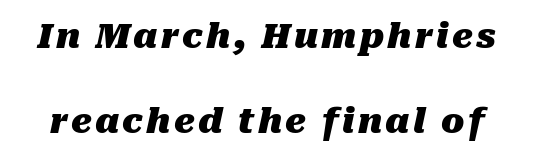
The glyphs are unaccompanied by any horizontal stroke below them. Airy leading. Think of a printed novel: that variable character pitch is what you see here. Does the weight exceed regular? Yes, all the way to bold. Looking at the ascenders, they clearly lean.
